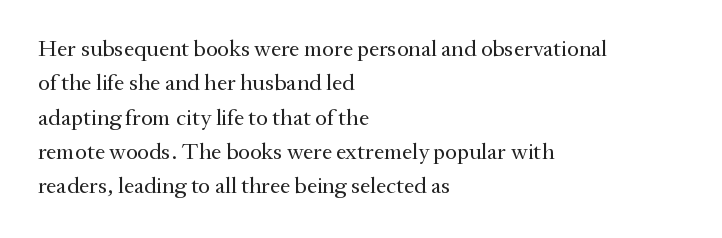
The image shows 23 px text type, upright; set left-aligned, normal line spacing (1.49x), normal letter spacing, not underlined.
